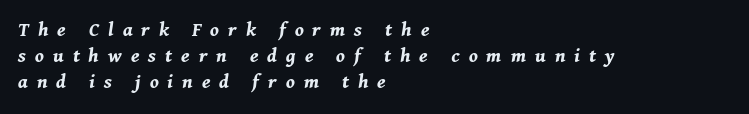
The space directly below the letters is spotless. If you drew a line through each stem, it would be angled. The rendering uses a bold face; every stroke is thick and dark. Compared with typical paragraphs, the rows here are spaced about the same.
